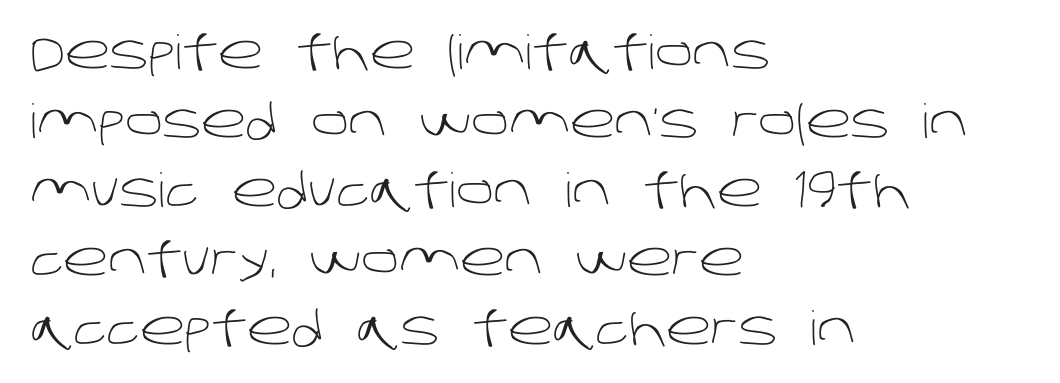
{"serif": "no", "bold": "no", "weight": "light", "width": "normal", "stroke_contrast": "low", "x_height": "large", "monospaced": "no", "underline": "no", "align": "left", "line_spacing": "normal", "line_spacing_ratio": 1.47, "letter_spacing": "normal", "letter_spacing_em": 0.0, "glyph_px": 47}
